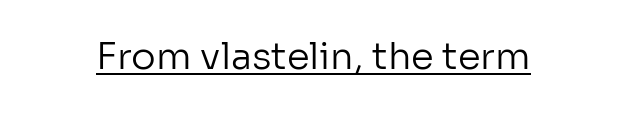
{"serif": "no", "italic": "no", "bold": "no", "weight": "regular", "width": "normal", "stroke_contrast": "low", "x_height": "medium", "monospaced": "no", "underline": "yes", "letter_spacing": "normal", "letter_spacing_em": 0.0, "glyph_px": 37}
